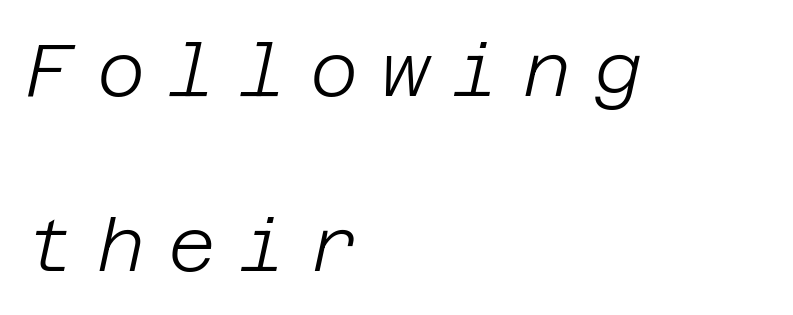
The image shows 74 px light type, italic (leaning right); set left-aligned, loose line spacing (2.36x), unusually wide letter spacing (+0.31 em), not underlined; low stroke contrast and a large x-height.
